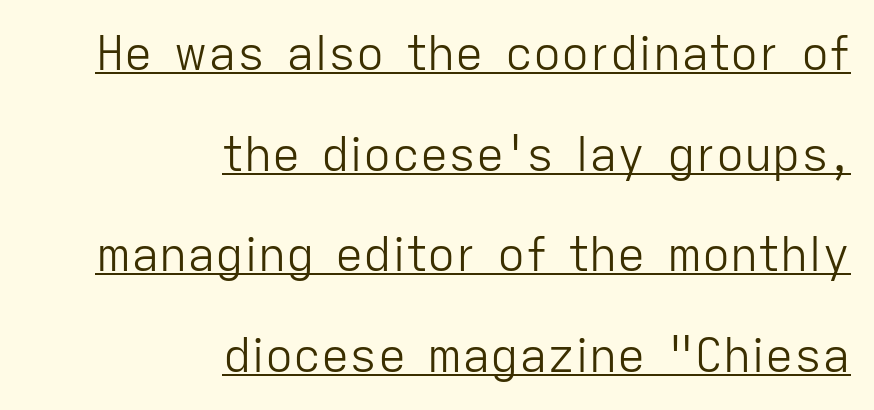
Q: Is the text bold? A: No.
Q: Is the text italic (slanted)? A: No, it is upright.
Q: Is the typeface a serif or a sans-serif typeface? A: Sans-serif.
Q: Is the text underlined? A: Yes.
Q: How is the paragraph aligned? A: Right-aligned.
Q: Is the spacing between letters normal or unusually wide? A: Normal.
Q: Is the spacing between lines tight, normal or loose? A: Loose.
Q: Width (condensed, normal, or wide)? A: Normal.
Q: Stroke contrast? A: Low.
Q: x-height? A: Medium.
Q: Monospaced? A: No.
